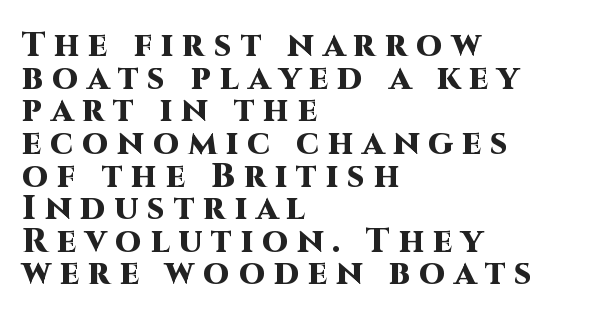
Quick note: underline off. The rendering anchors every line to the left-hand side. Is the type bold? Yes — the strokes are clearly thick and heavy. Someone cranked the tracking dial way up on this one. Is this a fixed-width face? No — the glyphs have proportional, varying widths.
